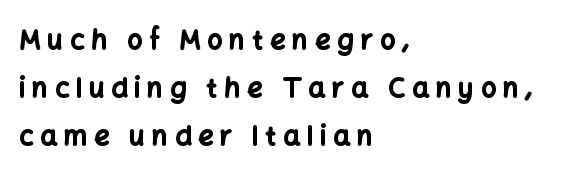
{"italic": "no", "bold": "yes", "underline": "no", "align": "left", "line_spacing_ratio": 1.77, "letter_spacing": "wide", "letter_spacing_em": 0.25, "glyph_px": 27}
